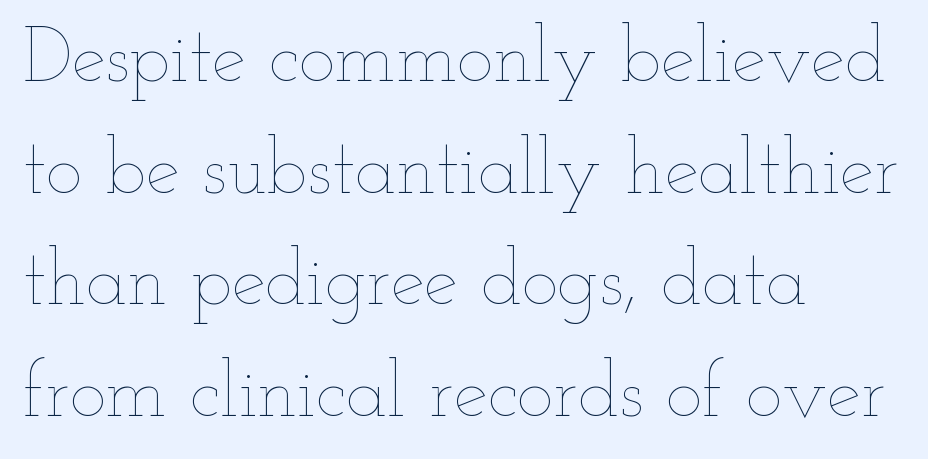
Q: Is the text bold? A: No.
Q: Is the text italic (slanted)? A: No, it is upright.
Q: Is the text underlined? A: No.
Q: How is the paragraph aligned? A: Left-aligned.
Q: Is the spacing between letters normal or unusually wide? A: Normal.
Q: Is the spacing between lines tight, normal or loose? A: Normal.
Q: Width (condensed, normal, or wide)? A: Wide.
Q: Stroke contrast? A: Low.
Q: x-height? A: Small.
Q: Monospaced? A: No.
